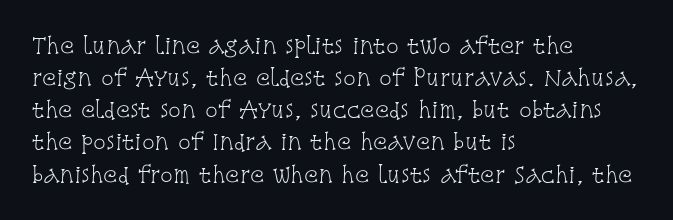
Is the block centered? No — it sits flush against the left margin. Honestly, the row spacing looks completely unremarkable. Check under the words: just untouched page. Ascenders rise straight up at ninety degrees. Nobody touched the tracking dial on this one.
